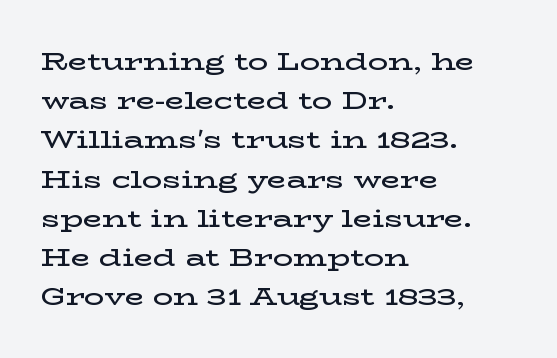
The image shows 25 px text type, upright; set left-aligned, normal line spacing (1.57x), normal letter spacing, not underlined.
